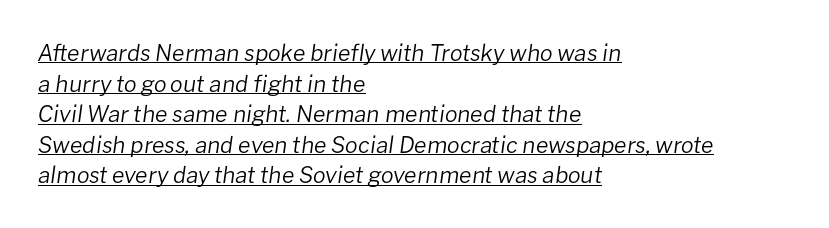
The vertical gap from one line to the next is medium. Stems and bowls with no extra thickness — not bold. Compared with ordinary roman type, these characters are visibly tilted. This rendering leaves character spacing at its baseline value.
